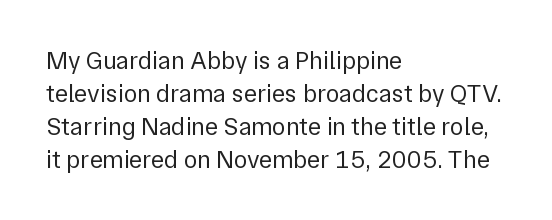
The image shows 25 px text type, upright; set left-aligned, normal line spacing (1.32x), normal letter spacing, not underlined.
